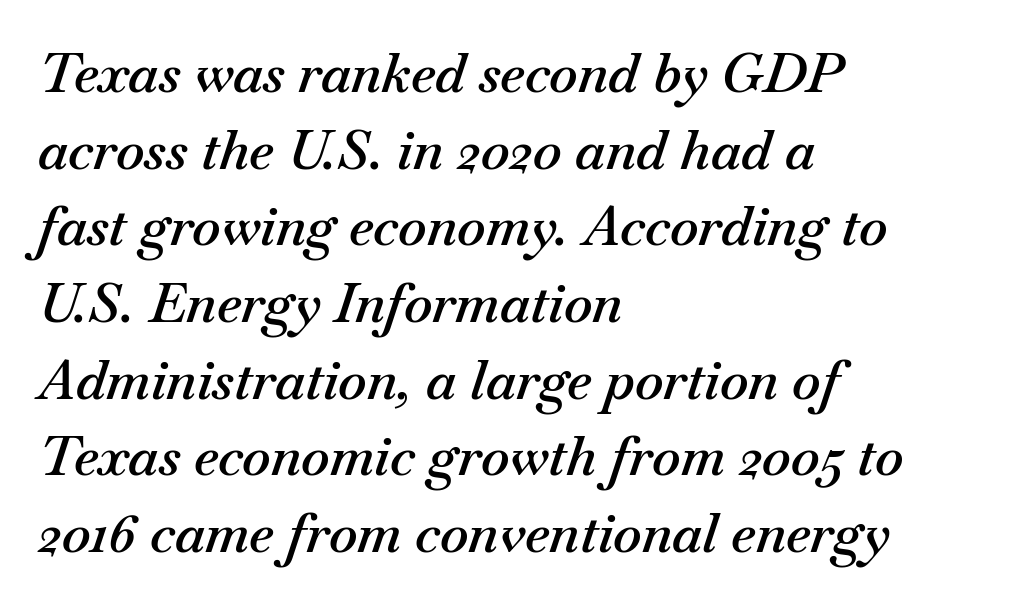
Q: Is the text bold? A: Semi-bold.
Q: Is the text italic (slanted)? A: Yes, it leans right by about 18 degrees.
Q: Is the text underlined? A: No.
Q: How is the paragraph aligned? A: Left-aligned.
Q: Is the spacing between letters normal or unusually wide? A: Normal.
Q: Is the spacing between lines tight, normal or loose? A: Normal.
Q: Width (condensed, normal, or wide)? A: Normal.
Q: Stroke contrast? A: Medium.
Q: x-height? A: Small.
Q: Monospaced? A: No.
